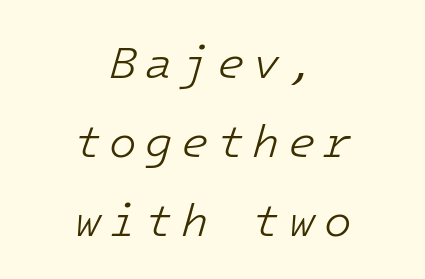
Rendered with sloped, italic letterforms. Rule under the text: the space is simply empty. The paragraph has two soft edges and a firm central axis. Stems here are at most as thick as an everyday book face.
